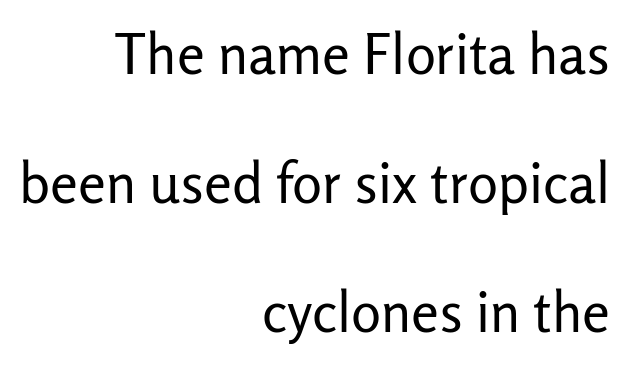
{"serif": "no", "italic": "no", "bold": "no", "weight": "regular", "width": "normal", "stroke_contrast": "low", "x_height": "medium", "monospaced": "no", "underline": "no", "align": "right", "line_spacing": "loose", "line_spacing_ratio": 2.3, "letter_spacing": "normal", "letter_spacing_em": 0.0, "glyph_px": 56}
